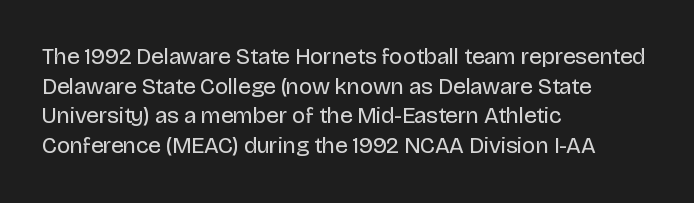
The lines sit at an ordinary, default distance from one another. The rag falls on the right side of this text block. The characters are drawn with everyday or finer stroke widths. Descender tails drop into unmarked territory.
